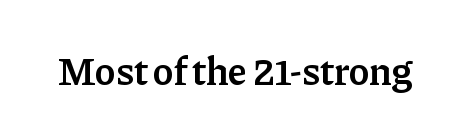
Q: Is the text bold? A: Semi-bold.
Q: Is the text italic (slanted)? A: No, it is upright.
Q: Is the typeface a serif or a sans-serif typeface? A: Serif.
Q: Is the text underlined? A: No.
Q: Is the spacing between letters normal or unusually wide? A: Normal.
Q: Width (condensed, normal, or wide)? A: Normal.
Q: Stroke contrast? A: Low.
Q: x-height? A: Medium.
Q: Monospaced? A: No.
